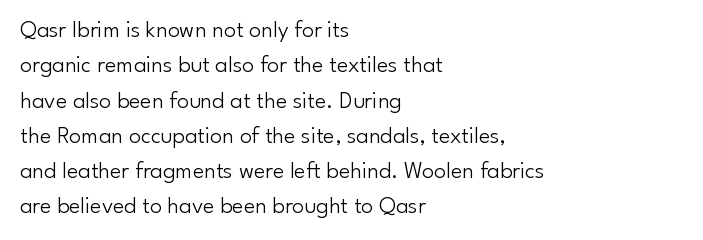
The image shows 24 px text type, upright; set left-aligned, normal line spacing (1.47x), normal letter spacing, not underlined.
